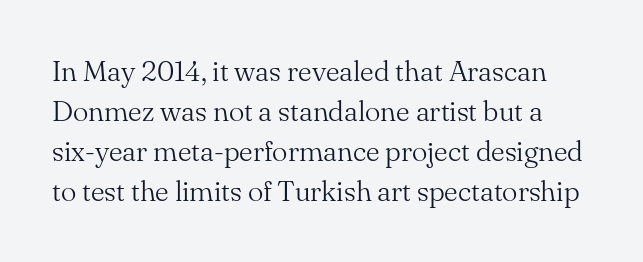
{"serif": "yes", "italic": "no", "bold": "no", "weight": "light", "width": "normal", "stroke_contrast": "medium", "x_height": "small", "monospaced": "no", "underline": "no", "line_spacing": "normal", "line_spacing_ratio": 1.38, "letter_spacing": "normal", "letter_spacing_em": 0.0, "glyph_px": 29}
